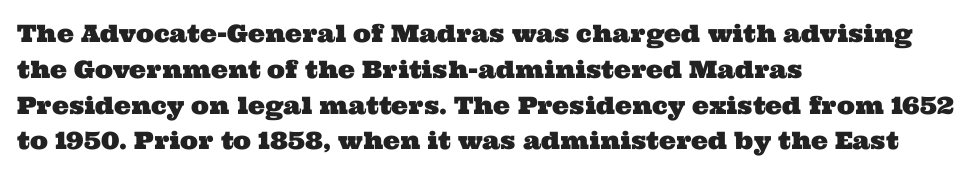
Q: Is the text underlined? A: No.
Q: How is the paragraph aligned? A: Left-aligned.
Q: Is the spacing between letters normal or unusually wide? A: Normal.
Q: Is the spacing between lines tight, normal or loose? A: Normal.
